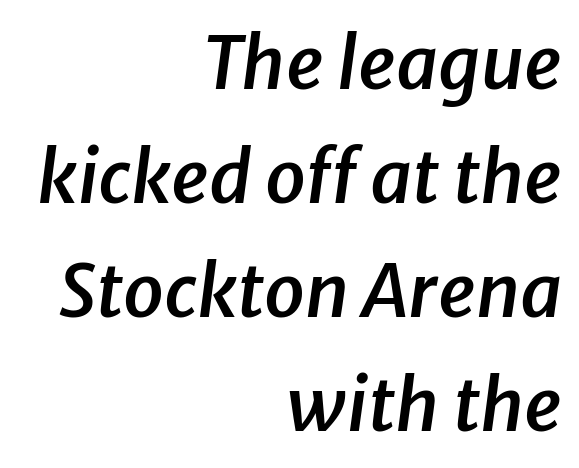
{"italic": "yes", "lean": "right", "slant_degrees": 8, "bold": "semi", "weight": "semibold", "width": "normal", "stroke_contrast": "low", "x_height": "medium", "monospaced": "no", "underline": "no", "align": "right", "line_spacing": "normal", "line_spacing_ratio": 1.56, "letter_spacing": "normal", "letter_spacing_em": 0.0, "glyph_px": 73}
